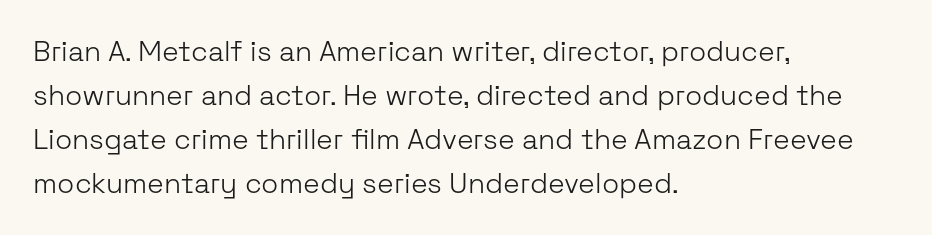
{"serif": "no", "italic": "no", "bold": "no", "weight": "light", "width": "normal", "stroke_contrast": "low", "x_height": "medium", "monospaced": "no", "underline": "no", "align": "left", "line_spacing": "normal", "line_spacing_ratio": 1.57, "letter_spacing": "normal", "letter_spacing_em": 0.0, "glyph_px": 28}
